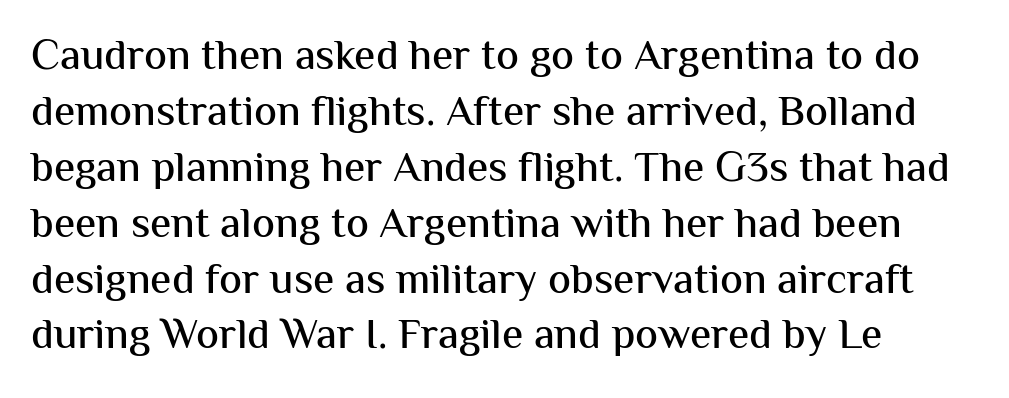
{"serif": "no", "italic": "no", "width": "normal", "stroke_contrast": "medium", "x_height": "medium", "monospaced": "no", "underline": "no", "align": "left", "line_spacing": "normal", "line_spacing_ratio": 1.3, "letter_spacing": "normal", "letter_spacing_em": 0.0, "glyph_px": 43}
